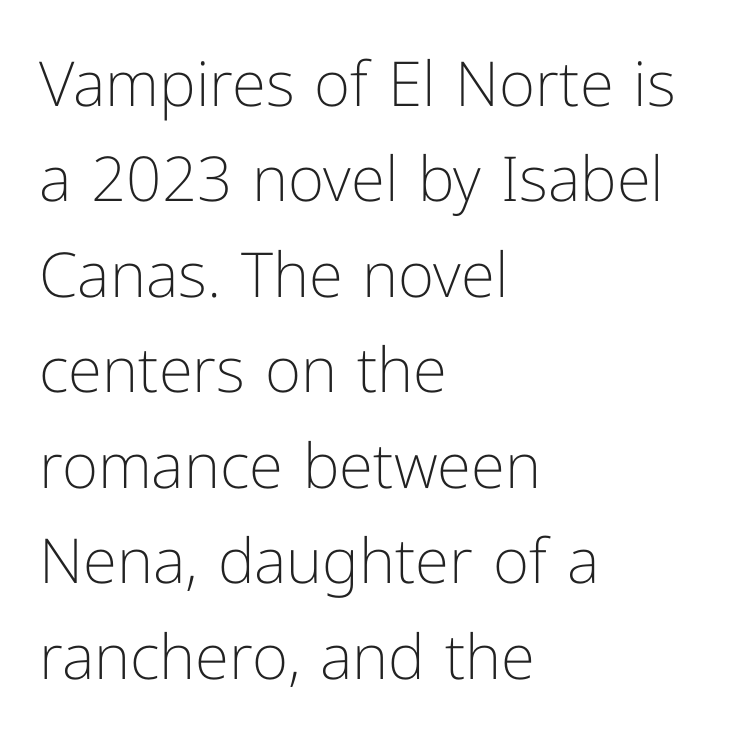
Plain, unruled lines of type. Proportional: the letters do not fall into vertical columns. To sum up the face: it is a sans, with no serifs. A light-to-regular cut is what we see here.
